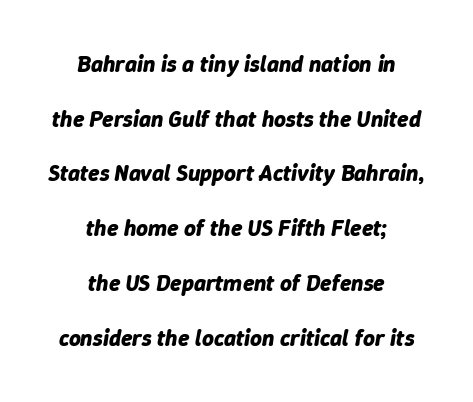
The image shows 23 px bold type, italic (leaning right); set centered, loose line spacing (2.38x), normal letter spacing, not underlined.
